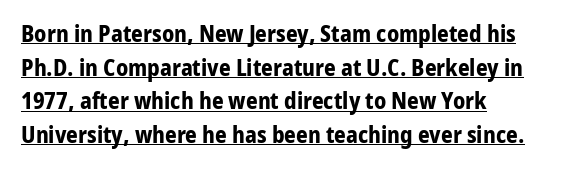
Q: Is the text bold? A: Yes.
Q: Is the text italic (slanted)? A: No, it is upright.
Q: Is the text underlined? A: Yes.
Q: How is the paragraph aligned? A: Left-aligned.
Q: Is the spacing between letters normal or unusually wide? A: Normal.
Q: Is the spacing between lines tight, normal or loose? A: Normal.
